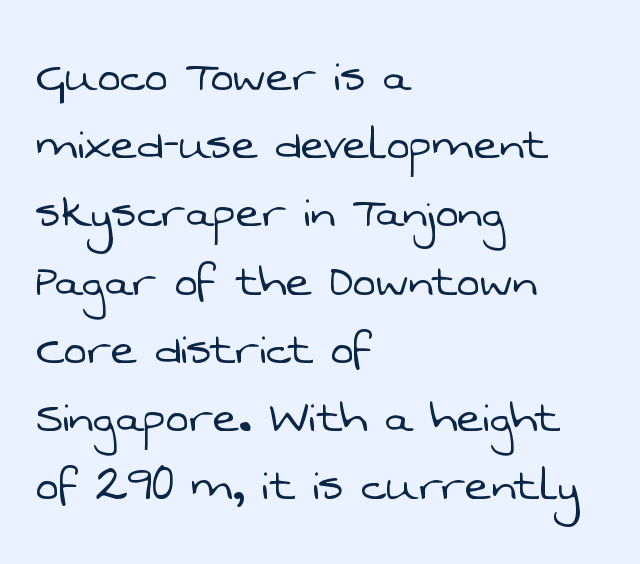
Plain, unruled lines of type. To sum up the face: it is a sans, with no serifs. Between one letter and the next there's only the usual sliver of space. Reading down the block, your eye returns to a fixed left position each line. Think of a printed novel: that variable character pitch is what you see here. The strokes carry an ordinary text weight at most.
